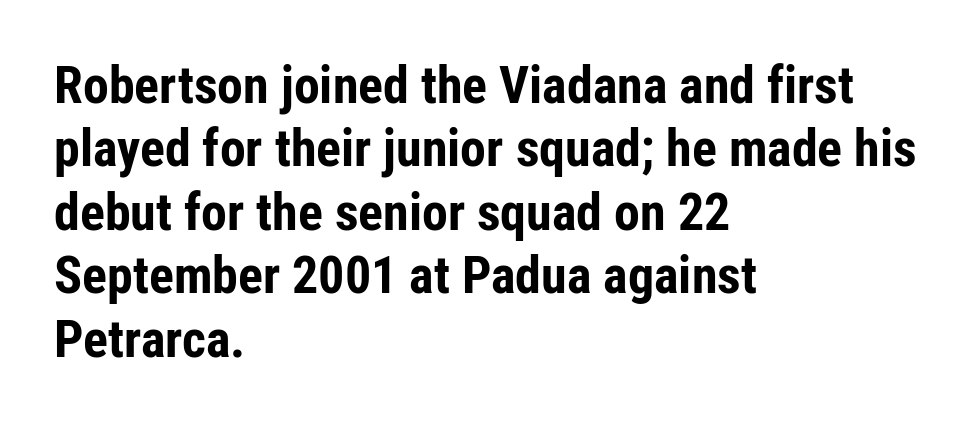
Q: Is the text bold? A: Yes.
Q: Is the text italic (slanted)? A: No, it is upright.
Q: Is the typeface a serif or a sans-serif typeface? A: Sans-serif.
Q: Is the text underlined? A: No.
Q: How is the paragraph aligned? A: Left-aligned.
Q: Is the spacing between letters normal or unusually wide? A: Normal.
Q: Width (condensed, normal, or wide)? A: Condensed.
Q: Stroke contrast? A: Low.
Q: x-height? A: Medium.
Q: Monospaced? A: No.
